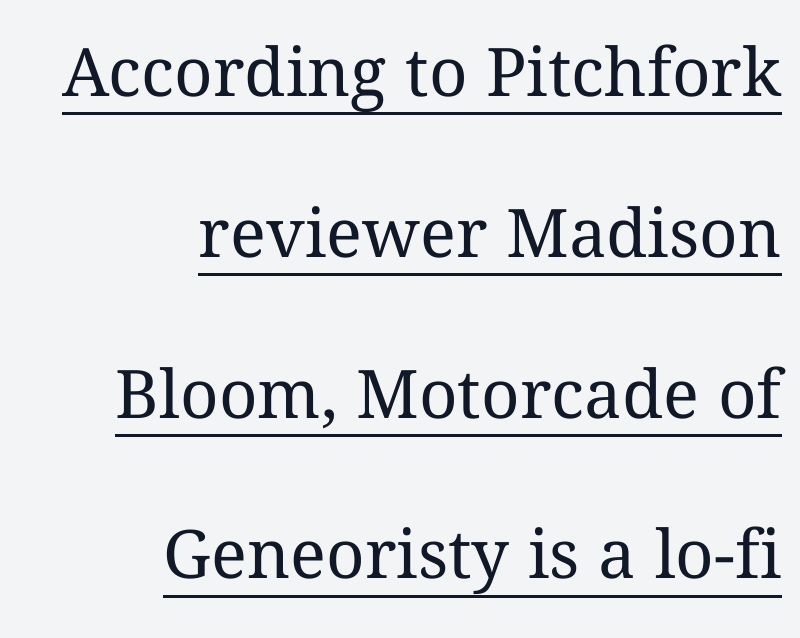
Looks like someone drew a line under every word here. Tracking here is standard; glyphs follow each other at the usual distance. Right-aligned paragraph, ragged on the left. Proportional: the letters do not fall into vertical columns. These glyphs show unthickened strokes, regular width or finer.
